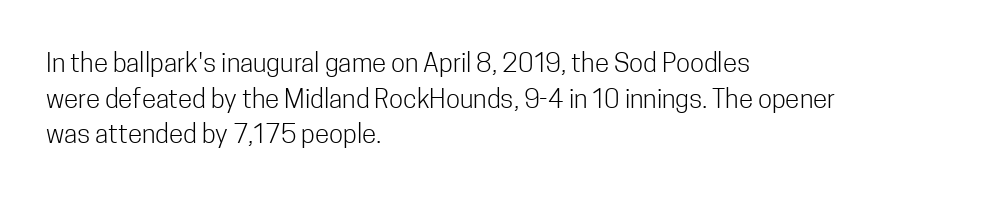
Q: Is the text bold? A: No.
Q: Is the text italic (slanted)? A: No, it is upright.
Q: Is the text underlined? A: No.
Q: How is the paragraph aligned? A: Left-aligned.
Q: Is the spacing between letters normal or unusually wide? A: Normal.
Q: Is the spacing between lines tight, normal or loose? A: Normal.
